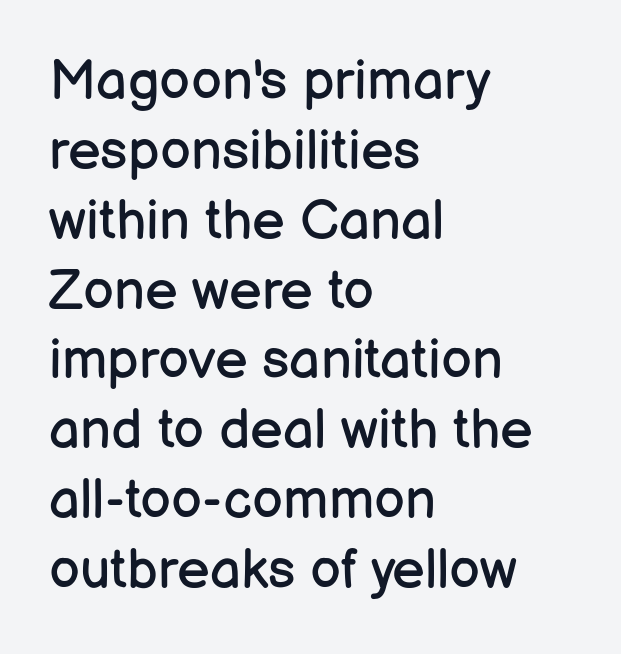
Q: Is the text bold? A: No.
Q: Is the text italic (slanted)? A: No, it is upright.
Q: Is the typeface a serif or a sans-serif typeface? A: Sans-serif.
Q: Is the text underlined? A: No.
Q: How is the paragraph aligned? A: Left-aligned.
Q: Is the spacing between letters normal or unusually wide? A: Normal.
Q: Is the spacing between lines tight, normal or loose? A: Normal.
Q: Width (condensed, normal, or wide)? A: Normal.
Q: Stroke contrast? A: Low.
Q: x-height? A: Medium.
Q: Monospaced? A: No.
